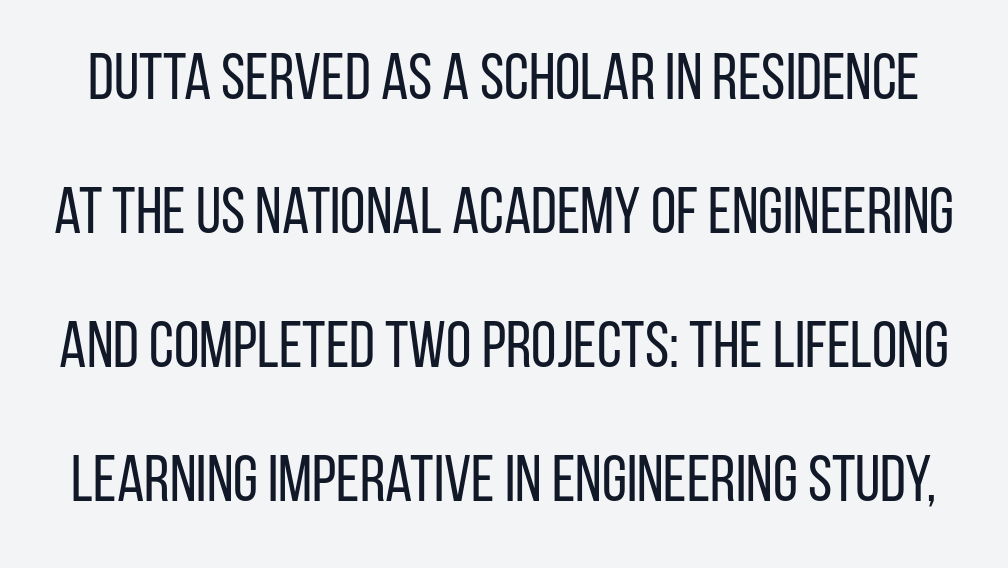
Is this a fixed-width face? No — the glyphs have proportional, varying widths. Airy leading. Characters remain perfectly vertical along every line. The glyphs are unaccompanied by any horizontal stroke below them. Each word holds together tightly as a unit, with standard inter-letter gaps.
